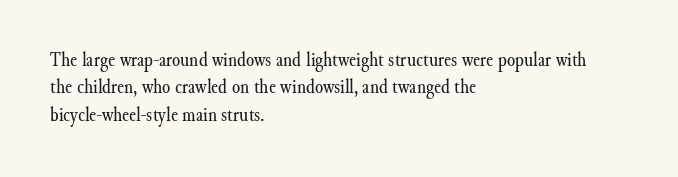
{"italic": "no", "bold": "no", "underline": "no", "align": "left", "line_spacing": "normal", "line_spacing_ratio": 1.3, "letter_spacing": "normal", "letter_spacing_em": 0.0, "glyph_px": 21}
